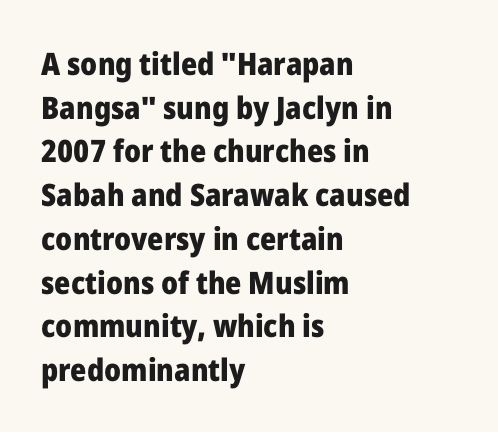
This rendering features lettering with no underline. As a designer I'd log this as weight 700, bold. Spacing between characters is what you'd get straight out of the box. Quick note: interline space is typical. A typesetter would label this face a sans.
